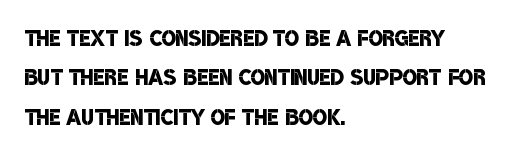
The image shows 30 px semibold, condensed sans-serif type; set left-aligned, normal line spacing (1.31x), normal letter spacing, not underlined; low stroke contrast and a large x-height.
